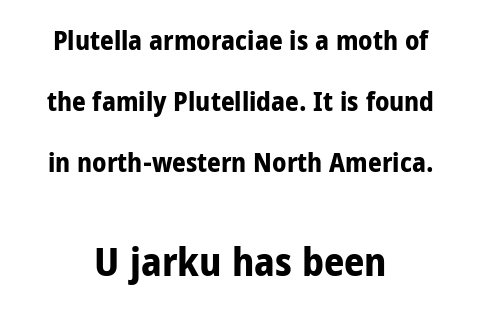
{"serif": "no", "italic": "no", "bold": "yes", "weight": "bold", "width": "normal", "stroke_contrast": "low", "x_height": "medium", "monospaced": "no", "underline": "no", "align": "center", "line_spacing": "loose", "line_spacing_ratio": 2.26, "letter_spacing": "normal", "letter_spacing_em": 0.0, "larger_block": "second", "size_ratio": 1.48, "glyph_px": 40}
